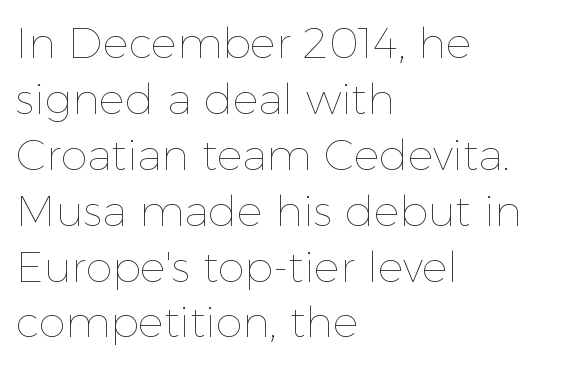
Q: Is the text bold? A: No.
Q: Is the text italic (slanted)? A: No, it is upright.
Q: Is the text underlined? A: No.
Q: How is the paragraph aligned? A: Left-aligned.
Q: Is the spacing between letters normal or unusually wide? A: Normal.
Q: Is the spacing between lines tight, normal or loose? A: Normal.
Q: Width (condensed, normal, or wide)? A: Normal.
Q: x-height? A: Medium.
Q: Monospaced? A: No.
